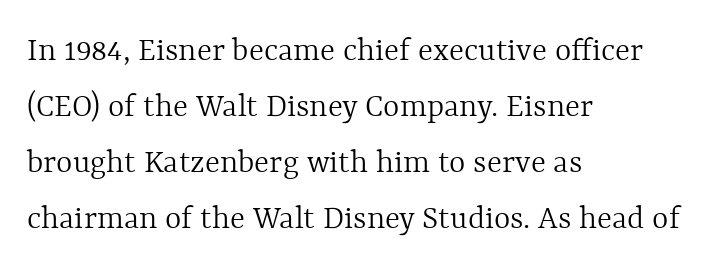
The image shows 35 px light type, upright; set left-aligned, normal line spacing (1.6x), normal letter spacing, not underlined; a medium x-height.
